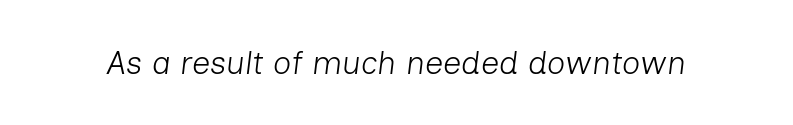
The line texture is even and compact thanks to regular tracking. Tall strokes in this sample are angled rather than plumb. The rendering uses natural spacing where letterforms have individual widths. Type without underlining.
